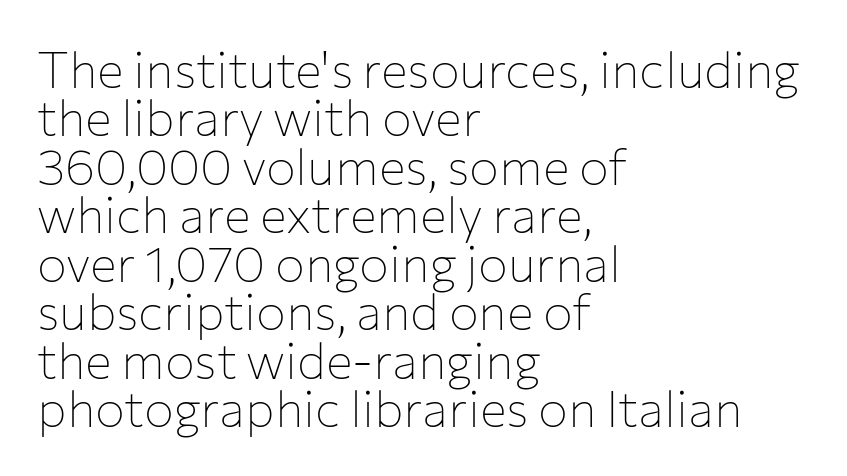
The image shows 50 px thin sans-serif type, upright; set left-aligned, tight line spacing (0.97x), normal letter spacing, not underlined; low stroke contrast and a medium x-height.
